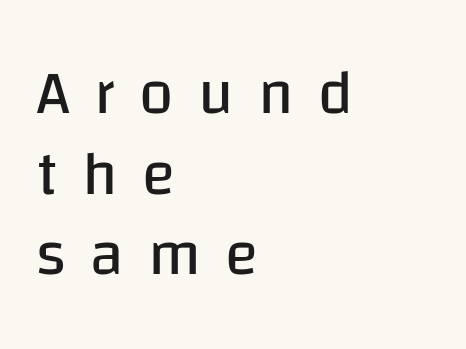
Each letter keeps its own natural width here, so spacing adapts to shape. Does extra space separate the letters? Yes, quite a lot of it. The passage shown is not underscored anywhere. In CSS terms this would be text-align: left. Is there any slant? The stems are plumb.
